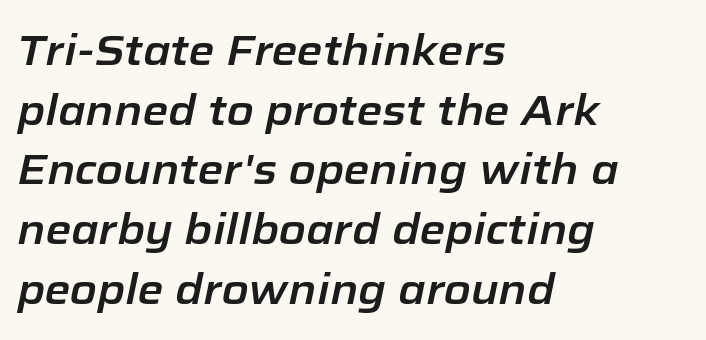
{"italic": "yes", "lean": "right", "slant_degrees": 12, "width": "normal", "stroke_contrast": "low", "x_height": "medium", "monospaced": "no", "underline": "no", "align": "left", "line_spacing": "normal", "line_spacing_ratio": 1.42, "letter_spacing": "normal", "letter_spacing_em": 0.0, "glyph_px": 42}
